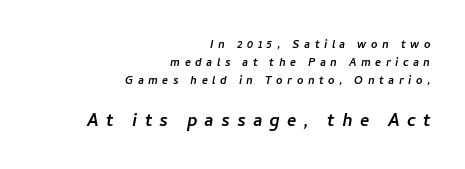
Q: Is the text underlined? A: No.
Q: How is the paragraph aligned? A: Right-aligned.
Q: Is the spacing between letters normal or unusually wide? A: Unusually wide.
Q: Is the spacing between lines tight, normal or loose? A: Normal.
Q: Which block of text is set in a larger size, the first (top) or the second (bottom)? A: The second (bottom) one.
